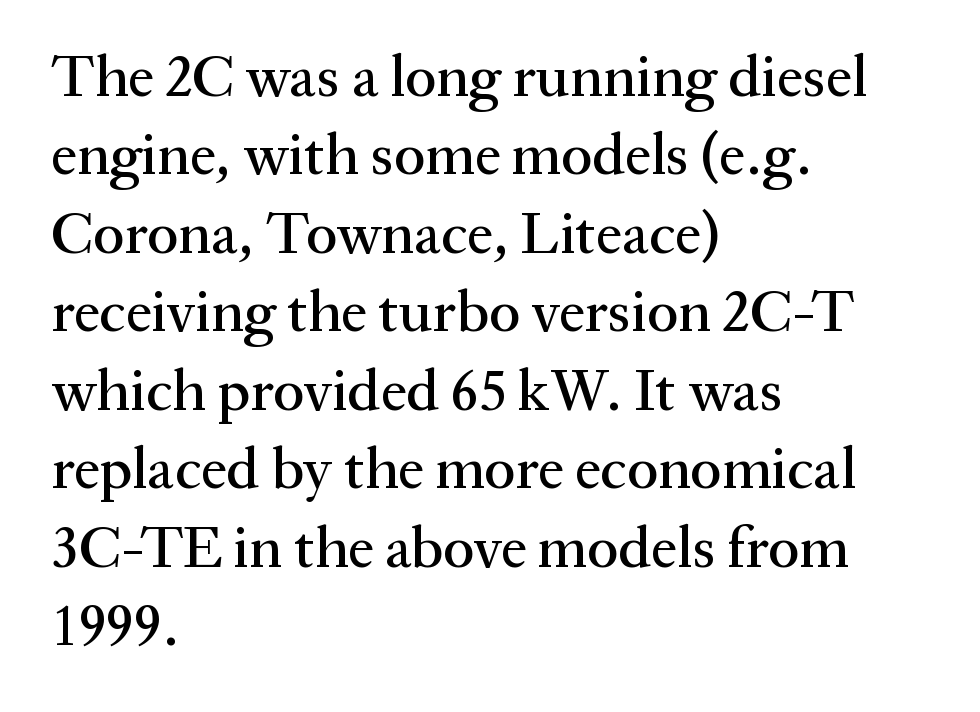
Underline: absent. These lines keep a tight, regular rhythm from letter to letter. A student would call this left alignment; a typographer would say flush left, rag right. Proportional: the letters do not fall into vertical columns. The typeface chosen for these lines features serifs.
